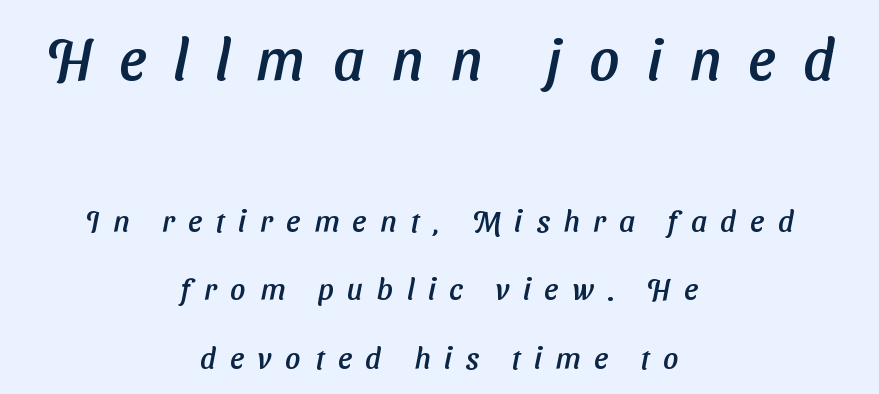
The image shows 59 px sans-serif type; set centered, loose line spacing (2.28x), unusually wide letter spacing (+0.46 em), not underlined; the first (top) block is 1.97x larger; low stroke contrast and a medium x-height.
